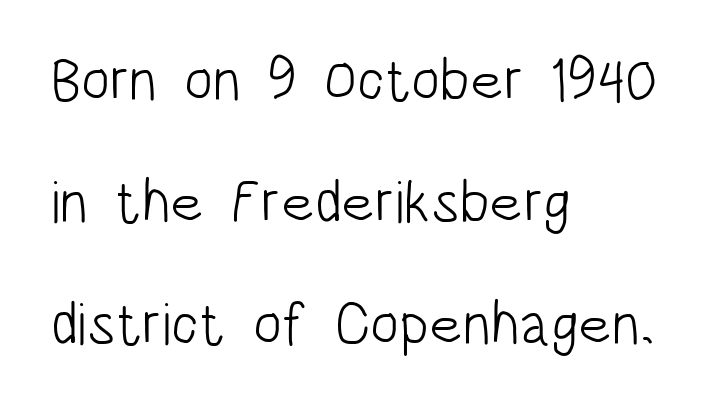
Q: Is the text bold? A: No.
Q: Is the text italic (slanted)? A: No, it is upright.
Q: Is the typeface a serif or a sans-serif typeface? A: Sans-serif.
Q: Is the text underlined? A: No.
Q: How is the paragraph aligned? A: Left-aligned.
Q: Is the spacing between letters normal or unusually wide? A: Normal.
Q: Is the spacing between lines tight, normal or loose? A: Loose.
Q: Width (condensed, normal, or wide)? A: Condensed.
Q: Stroke contrast? A: Low.
Q: x-height? A: Large.
Q: Monospaced? A: No.
